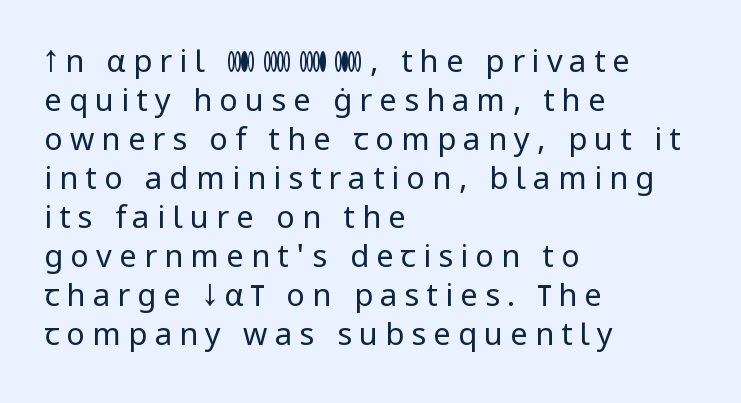
These lines are set flush left with a ragged right edge. This sample keeps an unexceptional amount of space between lines. Weight: in the light-to-regular range. The face used here is proportionally spaced, like ordinary book or web type.
